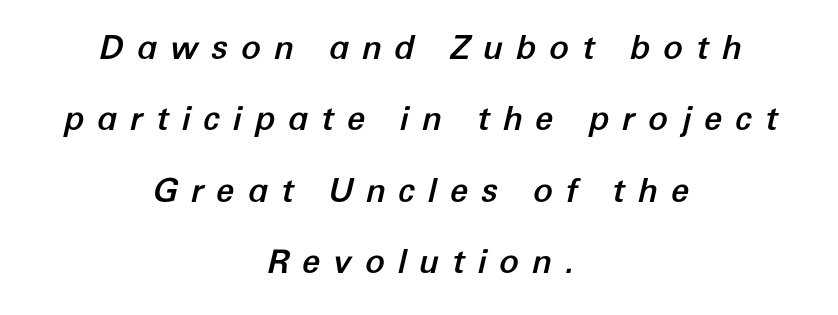
The image shows 33 px text type, italic (leaning right); set centered, loose line spacing (2.16x), unusually wide letter spacing (+0.38 em), not underlined; low stroke contrast and a medium x-height.
